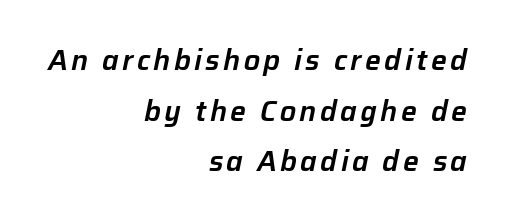
{"italic": "yes", "lean": "right", "slant_degrees": 12, "width": "normal", "stroke_contrast": "low", "x_height": "medium", "monospaced": "no", "underline": "no", "align": "right", "line_spacing_ratio": 1.81, "glyph_px": 28}
